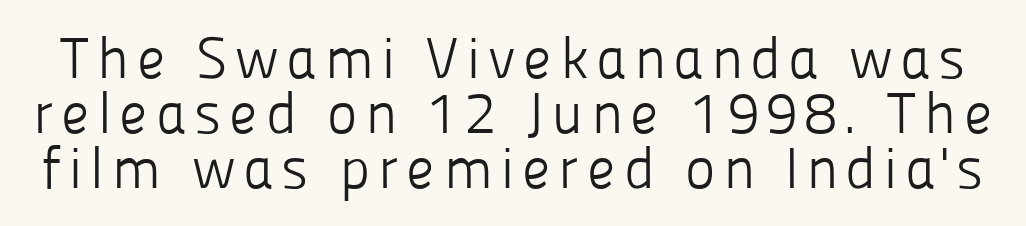
{"serif": "no", "italic": "no", "bold": "no", "weight": "light", "width": "normal", "stroke_contrast": "low", "x_height": "medium", "monospaced": "no", "underline": "no", "line_spacing": "tight", "line_spacing_ratio": 0.95, "glyph_px": 58}
